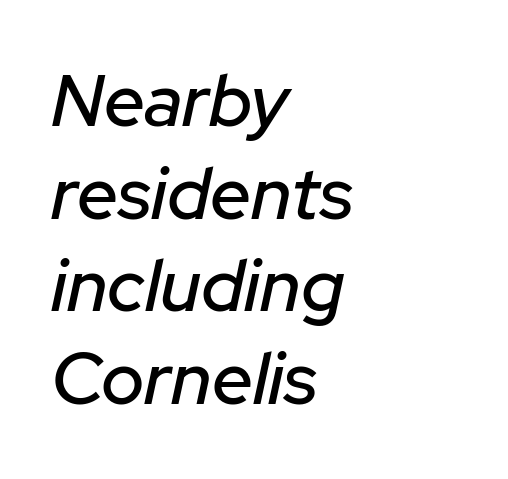
{"italic": "yes", "lean": "right", "slant_degrees": 12, "width": "normal", "stroke_contrast": "low", "x_height": "medium", "monospaced": "no", "underline": "no", "align": "left", "line_spacing": "normal", "line_spacing_ratio": 1.27, "letter_spacing": "normal", "letter_spacing_em": 0.0, "glyph_px": 73}
